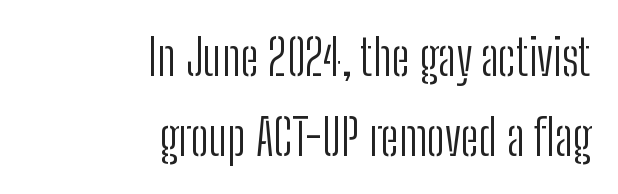
The image shows 49 px light, condensed sans-serif type, upright; set right-aligned, normal line spacing (1.63x), normal letter spacing, not underlined; low stroke contrast and a medium x-height.
